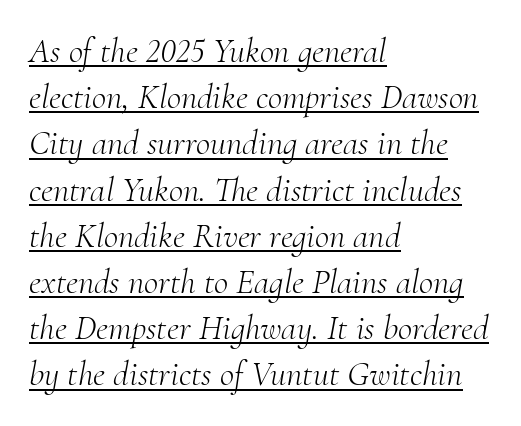
Varying glyph widths throughout — classic text-font behaviour. The vertical gap from one line to the next is medium. Is the type slanted? Yes — the strokes lean at a clear angle. A typesetter would label this face a serif. The ragged edge is on the right, which tells us the setting is flush left. Compared with typical body copy, the letter spacing here is the same.
